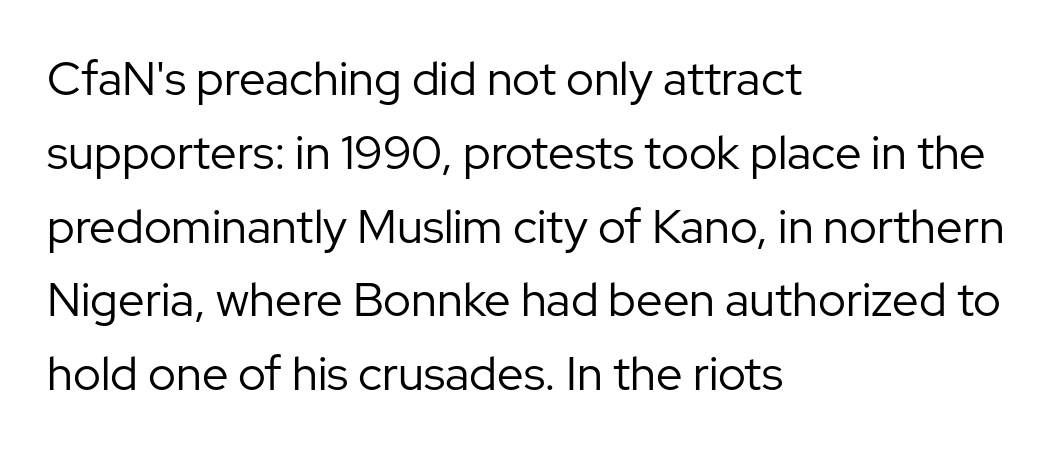
{"serif": "no", "italic": "no", "bold": "no", "weight": "regular", "width": "normal", "stroke_contrast": "low", "x_height": "medium", "monospaced": "no", "underline": "no", "align": "left", "line_spacing": "normal", "line_spacing_ratio": 1.57, "letter_spacing": "normal", "letter_spacing_em": 0.0, "glyph_px": 47}
